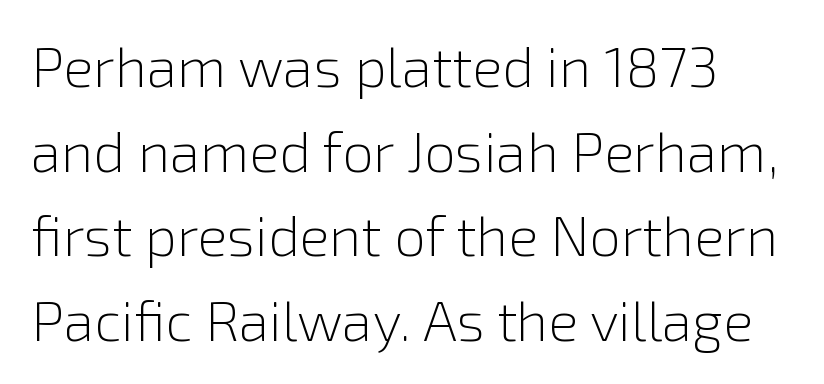
Q: Is the text bold? A: No.
Q: Is the text italic (slanted)? A: No, it is upright.
Q: Is the typeface a serif or a sans-serif typeface? A: Sans-serif.
Q: Is the text underlined? A: No.
Q: Is the spacing between letters normal or unusually wide? A: Normal.
Q: Is the spacing between lines tight, normal or loose? A: Normal.
Q: Width (condensed, normal, or wide)? A: Normal.
Q: x-height? A: Medium.
Q: Monospaced? A: No.
